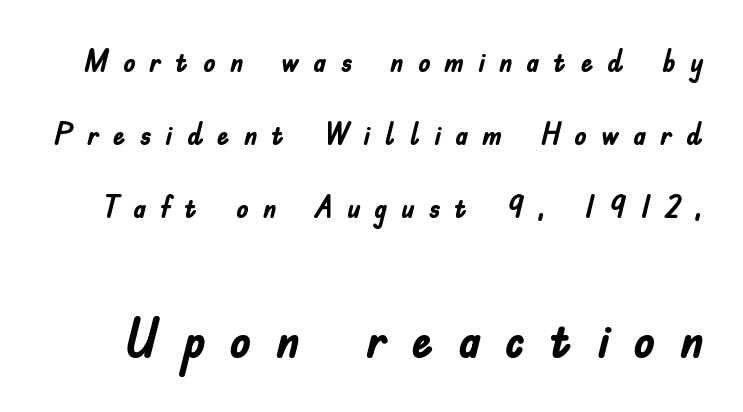
What kind of face is this? One without serifs — a sans. Each glyph is drawn with heavy, bold strokes. Note the varied advance widths — an 'i' is clearly narrower than an 'm'. Words float on clear page, feet unadorned.
